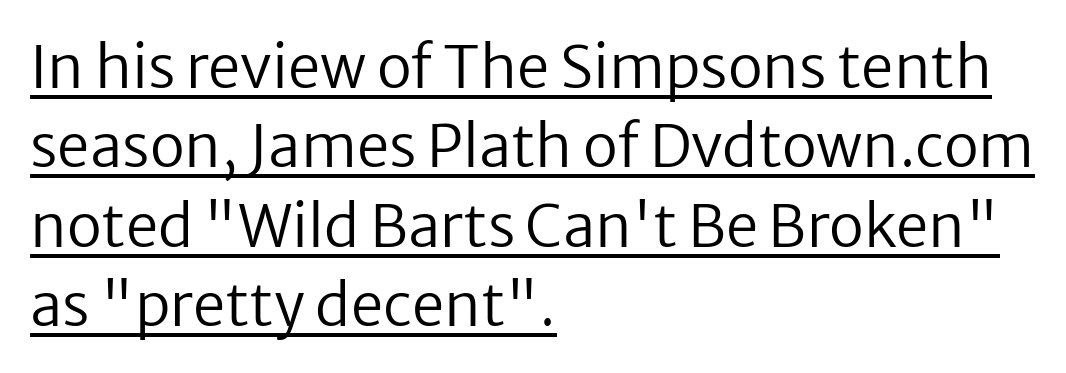
Q: Is the text bold? A: No.
Q: Is the text italic (slanted)? A: No, it is upright.
Q: Is the typeface a serif or a sans-serif typeface? A: Sans-serif.
Q: Is the text underlined? A: Yes.
Q: How is the paragraph aligned? A: Left-aligned.
Q: Is the spacing between letters normal or unusually wide? A: Normal.
Q: Is the spacing between lines tight, normal or loose? A: Normal.
Q: Width (condensed, normal, or wide)? A: Normal.
Q: Stroke contrast? A: Low.
Q: x-height? A: Medium.
Q: Monospaced? A: No.
